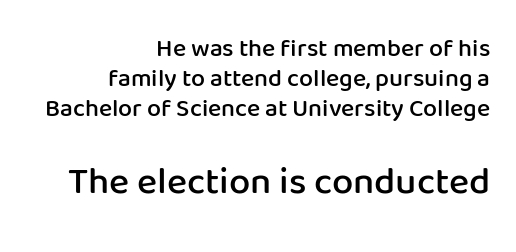
{"serif": "no", "italic": "no", "bold": "semi", "weight": "semibold", "width": "normal", "stroke_contrast": "low", "x_height": "medium", "monospaced": "no", "underline": "no", "align": "right", "line_spacing_ratio": 1.21, "letter_spacing": "normal", "letter_spacing_em": 0.0, "larger_block": "second", "size_ratio": 1.52, "glyph_px": 38}
